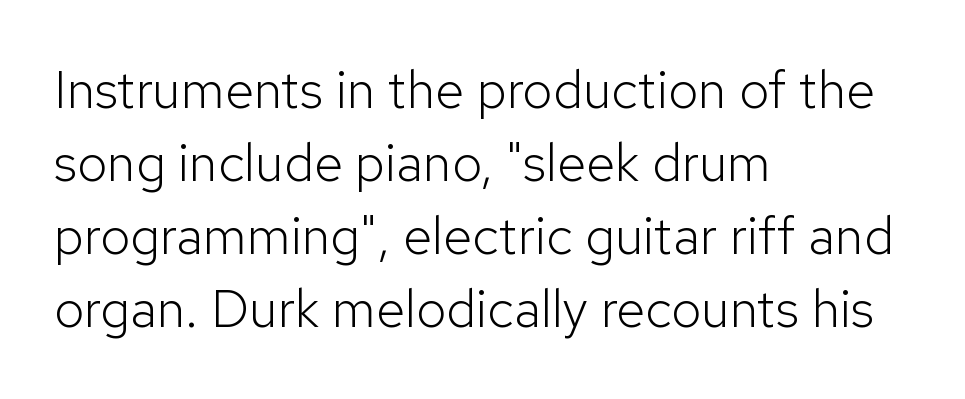
{"serif": "no", "italic": "no", "bold": "no", "weight": "light", "width": "normal", "stroke_contrast": "low", "x_height": "medium", "monospaced": "no", "underline": "no", "align": "left", "line_spacing": "normal", "line_spacing_ratio": 1.38, "letter_spacing": "normal", "letter_spacing_em": 0.0, "glyph_px": 53}
